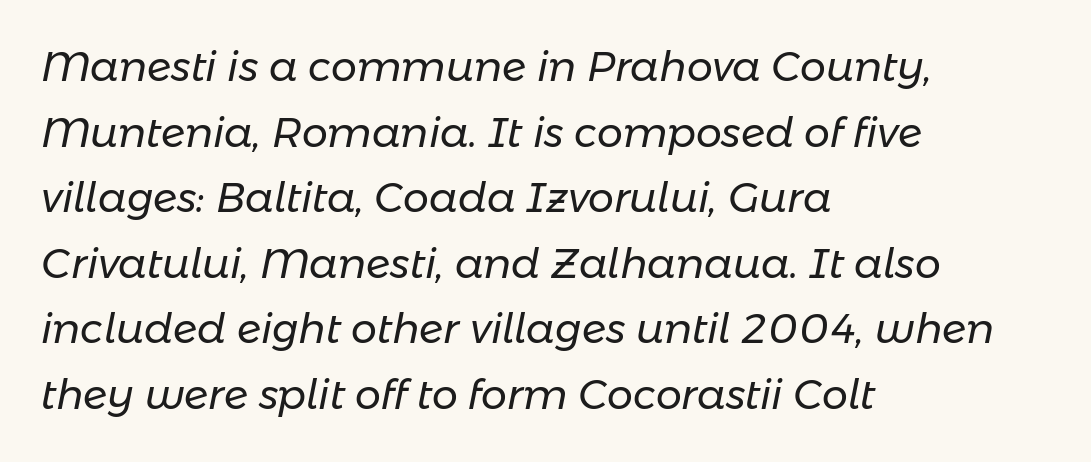
The image shows 41 px regular-weight type, italic (leaning right); set left-aligned, normal line spacing (1.6x), normal letter spacing, not underlined; low stroke contrast and a medium x-height.
